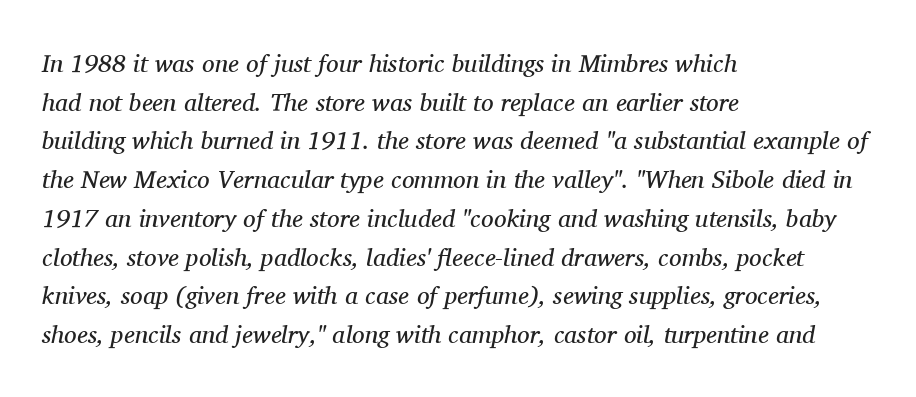
{"italic": "yes", "lean": "right", "slant_degrees": 11, "bold": "no", "underline": "no", "align": "left", "line_spacing": "normal", "line_spacing_ratio": 1.55, "letter_spacing": "normal", "letter_spacing_em": 0.0, "glyph_px": 25}
